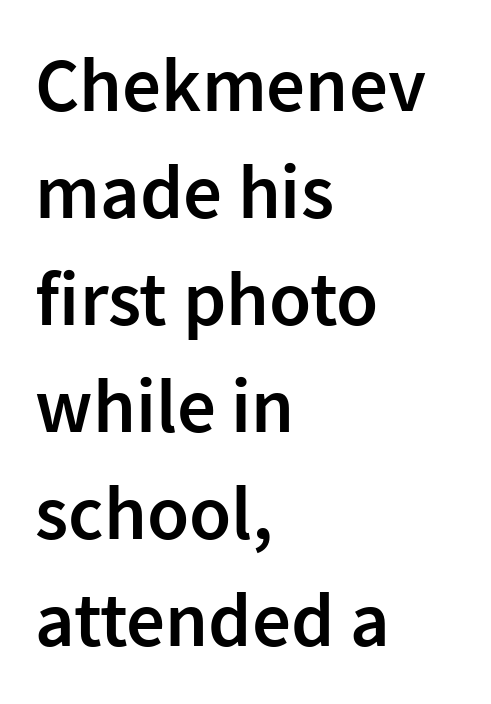
Letterform terminals end flat and unadorned throughout the passage. These lines are set flush left with a ragged right edge. Here the designer chose a conventional face with non-uniform glyph widths. This sample keeps an unexceptional amount of space between lines.
